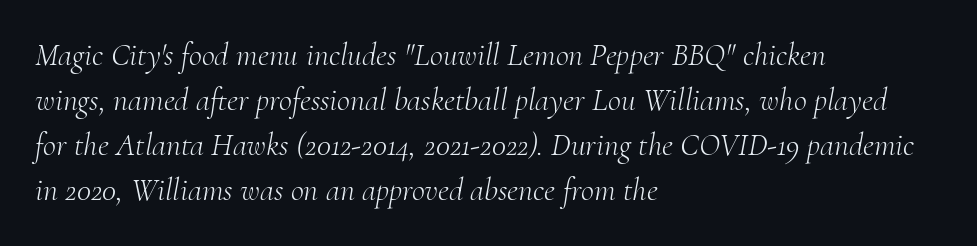
The passage shown is typed in a proportional face where columns would drift. Check where the strokes stop: tiny serifs finish them off. The passage shown is not bold in any degree. Look at the tracking — it's just the regular setting, nothing added. Students, observe: this is what conventionally led text looks like.
